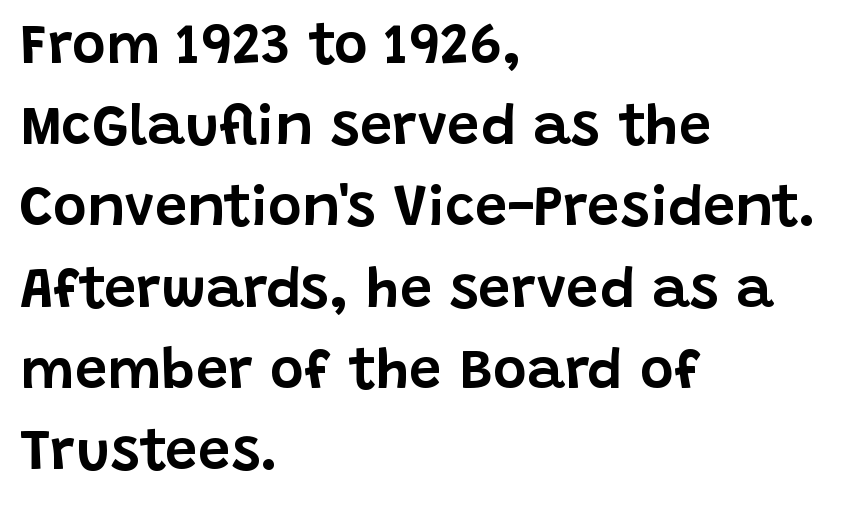
Is this a fixed-width face? No — the glyphs have proportional, varying widths. Standard letterfit; no display-style spreading of the glyphs. The rendering shows plain stroke endings on the letterforms — a sans-serif design. These lines are set flush left with a ragged right edge.
